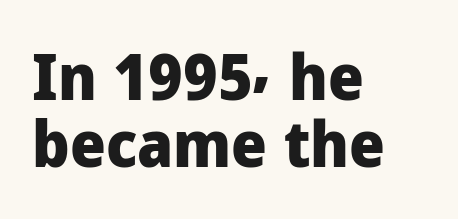
{"serif": "no", "italic": "no", "bold": "yes", "weight": "heavy", "width": "normal", "stroke_contrast": "low", "x_height": "medium", "monospaced": "no", "underline": "no", "align": "left", "line_spacing": "tight", "line_spacing_ratio": 1.07, "letter_spacing": "normal", "letter_spacing_em": 0.0, "glyph_px": 63}
